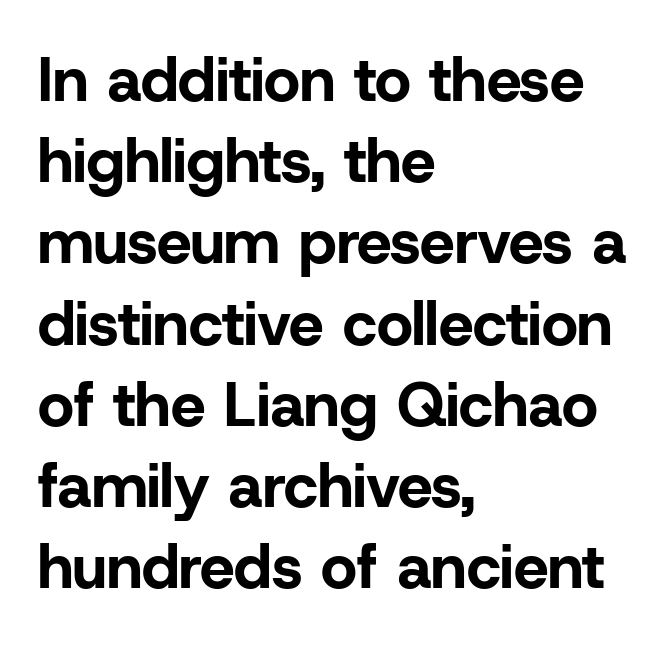
Type style note: lacks serifs. Quick note: interline space is typical. Rendered with straight, roman letterforms. Each letter keeps its own natural width here, so spacing adapts to shape. Nobody touched the tracking dial on this one. The sample has been set heavy, in full bold.
